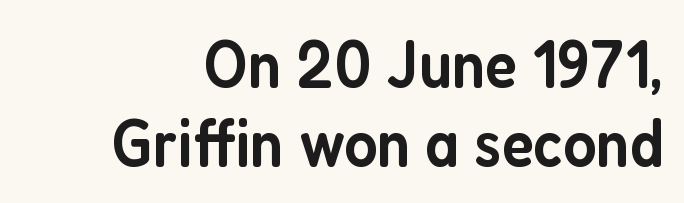
{"serif": "no", "italic": "no", "bold": "semi", "weight": "semibold", "width": "condensed", "stroke_contrast": "low", "x_height": "medium", "monospaced": "no", "underline": "no", "line_spacing_ratio": 1.16, "letter_spacing": "normal", "letter_spacing_em": 0.0, "glyph_px": 68}
